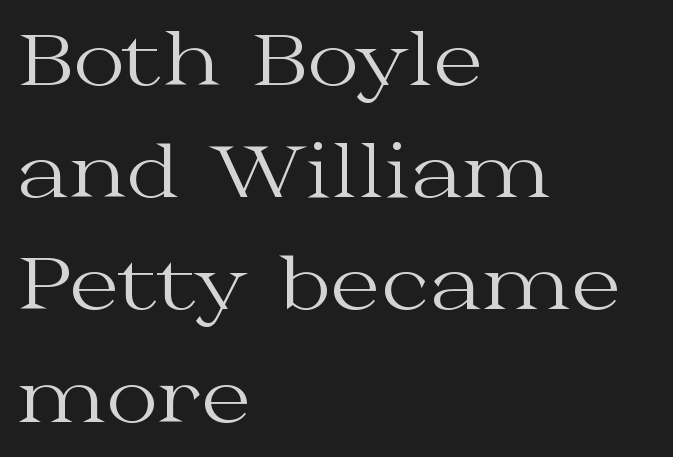
The image shows 71 px regular-weight, wide serif type, upright; set left-aligned, normal line spacing (1.58x), normal letter spacing, not underlined; medium stroke contrast and a medium x-height.
